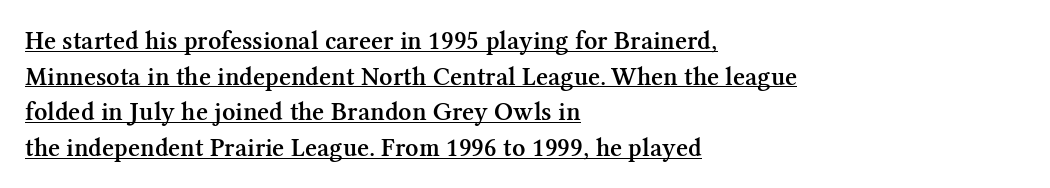
Q: Is the text bold? A: Semi-bold.
Q: Is the text italic (slanted)? A: No, it is upright.
Q: Is the text underlined? A: Yes.
Q: How is the paragraph aligned? A: Left-aligned.
Q: Is the spacing between letters normal or unusually wide? A: Normal.
Q: Is the spacing between lines tight, normal or loose? A: Normal.
